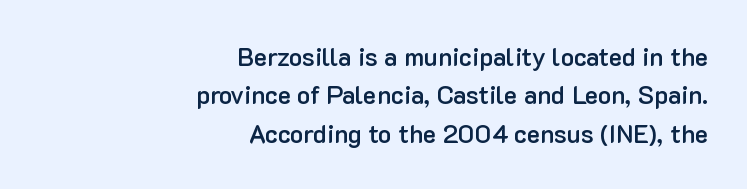
This rendering features lettering with no underline. The face used here is rendered with its standard letterfit. Vertical strokes here are truly vertical. The face used here is a semibold: visibly heavier than regular, lighter than bold. This sample is right-justified, so line beginnings fall wherever the words allow.
